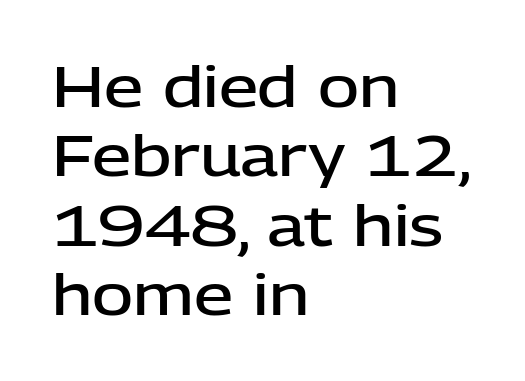
Q: Is the text bold? A: Semi-bold.
Q: Is the text italic (slanted)? A: No, it is upright.
Q: Is the typeface a serif or a sans-serif typeface? A: Sans-serif.
Q: Is the text underlined? A: No.
Q: How is the paragraph aligned? A: Left-aligned.
Q: Is the spacing between letters normal or unusually wide? A: Normal.
Q: Width (condensed, normal, or wide)? A: Normal.
Q: Stroke contrast? A: Low.
Q: x-height? A: Medium.
Q: Monospaced? A: No.
